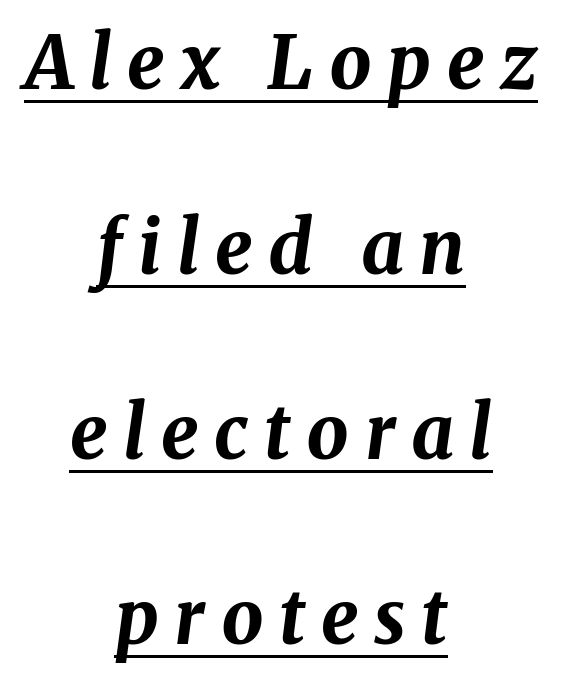
A centered setting, common on invitations and titles, is used for this passage. These lines carry a lot of weight — the face is fully bold. Proportional: the letters do not fall into vertical columns. You could only call the tracking loose — the letters float apart.
